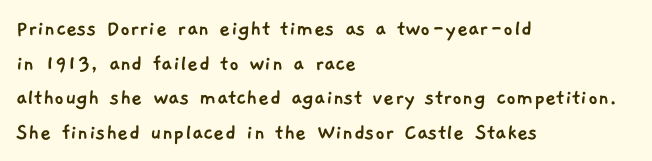
This sample uses plain, unmodified letter spacing. The text block is weighted toward the left margin, trailing off unevenly rightward. Letters rest on an invisible, unmarked baseline. Does the leading feel generous? No, just average.
